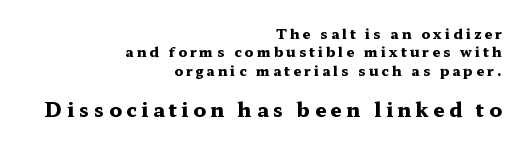
{"italic": "no", "bold": "yes", "underline": "no", "align": "right", "line_spacing": "normal", "line_spacing_ratio": 1.32, "letter_spacing": "wide", "letter_spacing_em": 0.22, "larger_block": "second", "size_ratio": 1.43, "glyph_px": 20}
